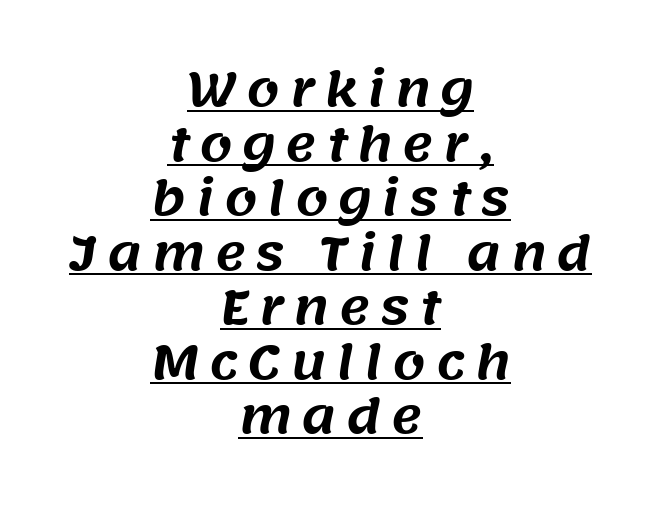
The image shows 47 px sans-serif type; set centered, line spacing 1.16x, unusually wide letter spacing (+0.21 em), underlined; medium stroke contrast and a large x-height.
